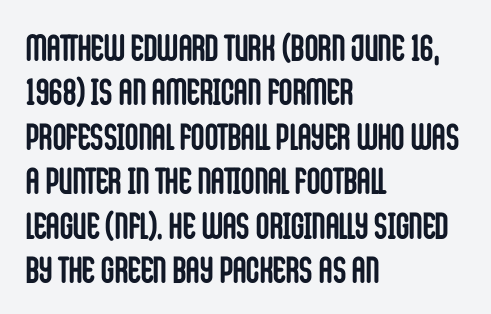
{"serif": "no", "italic": "no", "bold": "yes", "weight": "semibold", "width": "condensed", "stroke_contrast": "low", "x_height": "large", "monospaced": "no", "underline": "no", "align": "left", "line_spacing_ratio": 1.2, "letter_spacing": "normal", "letter_spacing_em": 0.0, "glyph_px": 37}
